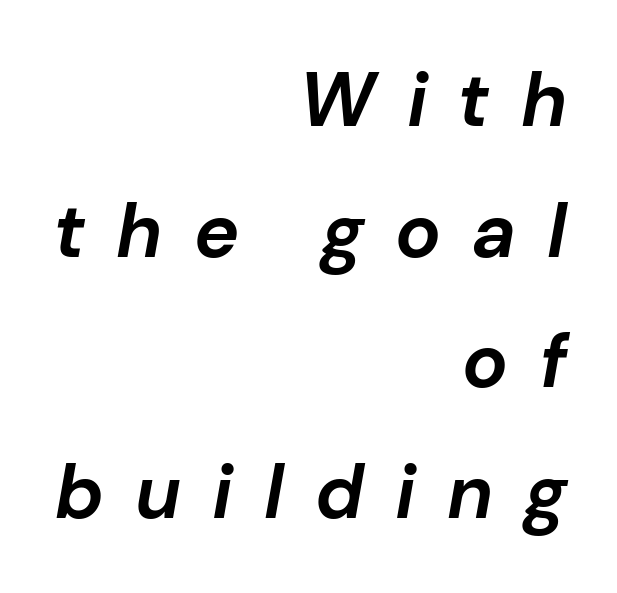
Q: Is the text bold? A: Yes.
Q: Is the text italic (slanted)? A: Yes, it leans right by about 10 degrees.
Q: Is the text underlined? A: No.
Q: How is the paragraph aligned? A: Right-aligned.
Q: Is the spacing between letters normal or unusually wide? A: Unusually wide.
Q: Width (condensed, normal, or wide)? A: Normal.
Q: Stroke contrast? A: Low.
Q: x-height? A: Medium.
Q: Monospaced? A: No.
